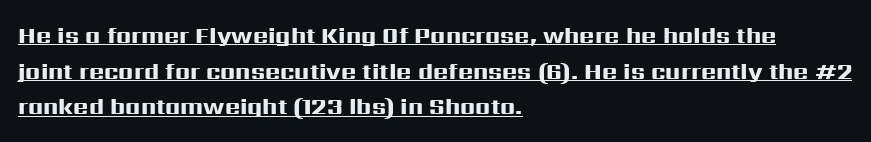
Q: Is the text bold? A: Yes.
Q: Is the text italic (slanted)? A: No, it is upright.
Q: Is the text underlined? A: Yes.
Q: How is the paragraph aligned? A: Left-aligned.
Q: Is the spacing between letters normal or unusually wide? A: Normal.
Q: Is the spacing between lines tight, normal or loose? A: Normal.
